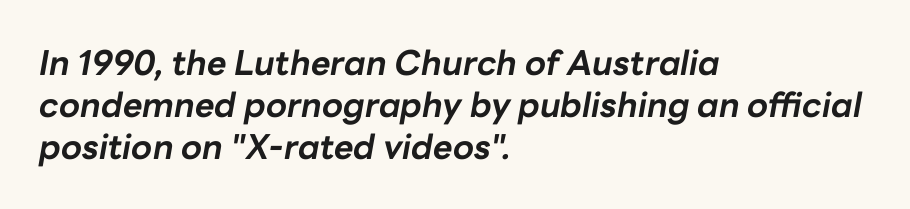
Q: Is the text bold? A: Yes.
Q: Is the text italic (slanted)? A: Yes, it leans right by about 10 degrees.
Q: Is the text underlined? A: No.
Q: How is the paragraph aligned? A: Left-aligned.
Q: Is the spacing between letters normal or unusually wide? A: Normal.
Q: Width (condensed, normal, or wide)? A: Normal.
Q: Stroke contrast? A: Low.
Q: x-height? A: Medium.
Q: Monospaced? A: No.
